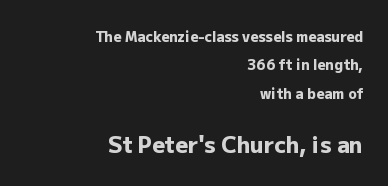
{"italic": "no", "bold": "yes", "underline": "no", "align": "right", "line_spacing": "loose", "line_spacing_ratio": 2.02, "letter_spacing": "normal", "letter_spacing_em": 0.0, "larger_block": "second", "size_ratio": 1.57, "glyph_px": 22}
